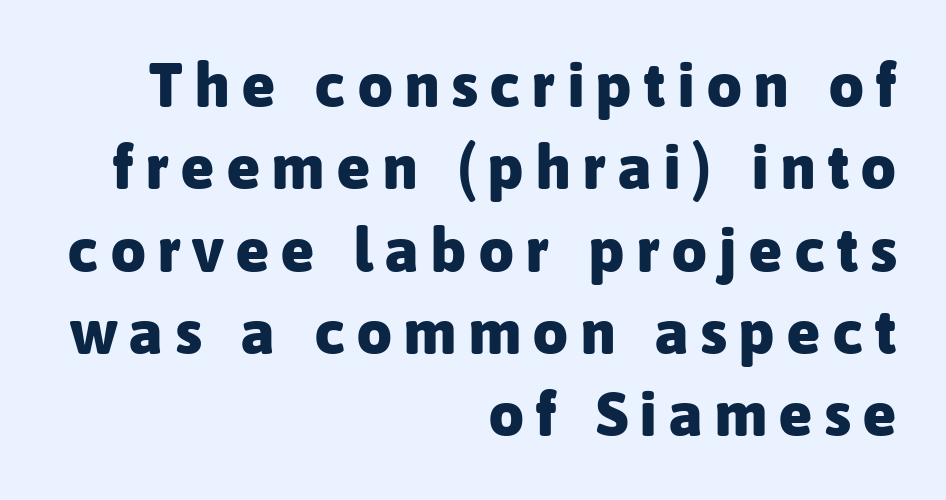
Q: Is the text bold? A: Yes.
Q: Is the text italic (slanted)? A: No, it is upright.
Q: Is the typeface a serif or a sans-serif typeface? A: Sans-serif.
Q: Is the text underlined? A: No.
Q: How is the paragraph aligned? A: Right-aligned.
Q: Is the spacing between letters normal or unusually wide? A: Unusually wide.
Q: Is the spacing between lines tight, normal or loose? A: Normal.
Q: Width (condensed, normal, or wide)? A: Normal.
Q: Stroke contrast? A: Low.
Q: x-height? A: Medium.
Q: Monospaced? A: No.
